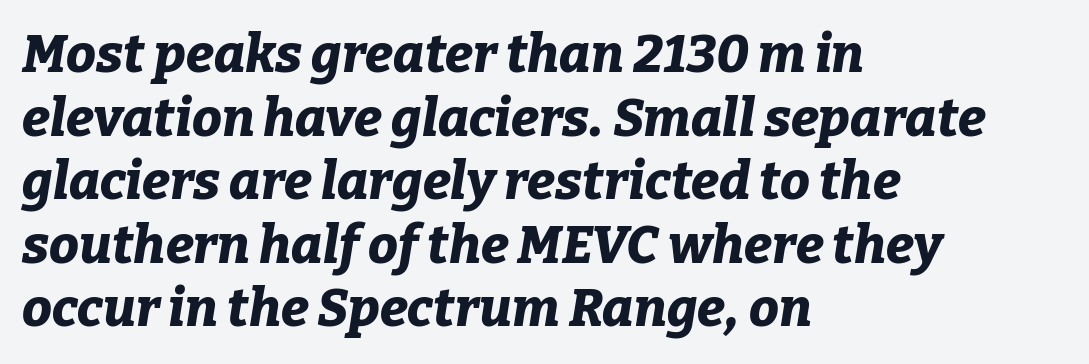
The image shows 53 px bold type, italic (leaning right); set left-aligned, line spacing 1.2x, normal letter spacing, not underlined; low stroke contrast and a medium x-height.
